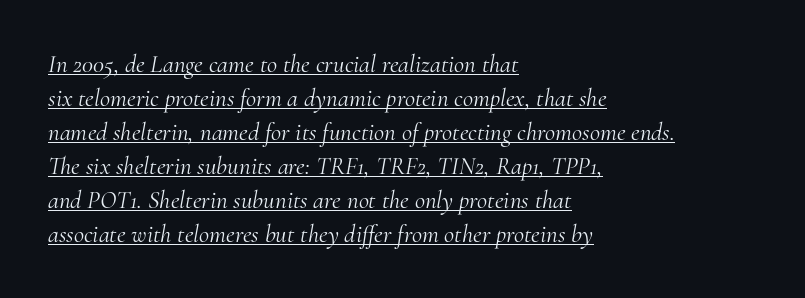
The typography opts for an oblique posture over an upright one. If you measured baseline to baseline, you'd find a middling distance. The typesetter has applied underlining to the passage shown. Stroke mass is kept to a normal reading level or below. Here the glyphs are tracked normally, forming tight word shapes.
